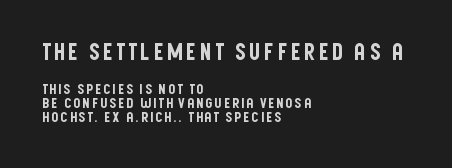
Q: Is the text italic (slanted)? A: No, it is upright.
Q: Is the text underlined? A: No.
Q: How is the paragraph aligned? A: Left-aligned.
Q: Is the spacing between lines tight, normal or loose? A: Tight.
Q: Which block of text is set in a larger size, the first (top) or the second (bottom)? A: The first (top) one.
